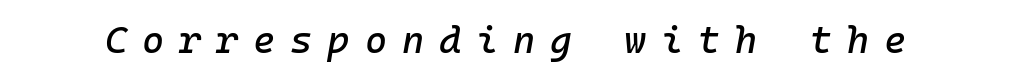
Descenders are the only things crossing below the line. Tall strokes in this sample are angled rather than plumb. A typesetter would call this heavily tracked-out type. Think of a typewriter: that constant character pitch is what you see here.
